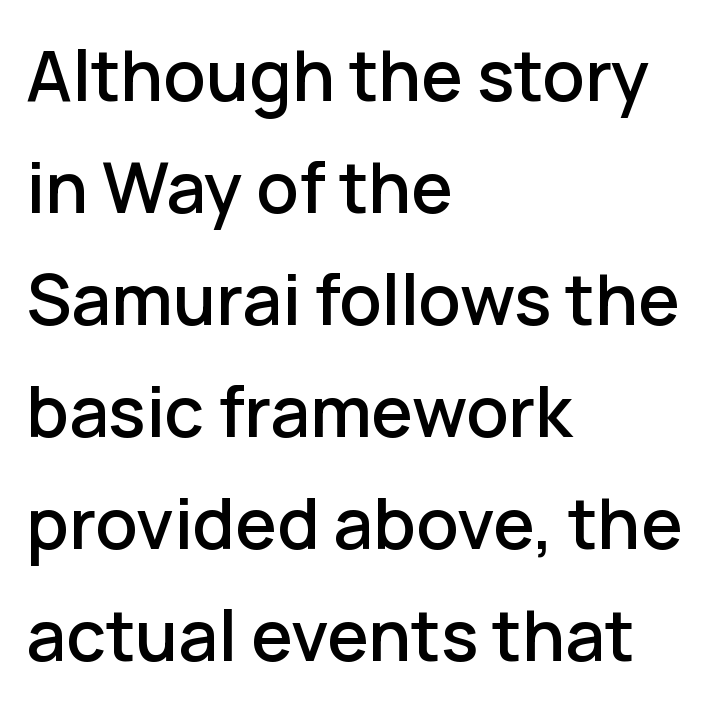
Q: Is the text italic (slanted)? A: No, it is upright.
Q: Is the typeface a serif or a sans-serif typeface? A: Sans-serif.
Q: Is the text underlined? A: No.
Q: How is the paragraph aligned? A: Left-aligned.
Q: Is the spacing between letters normal or unusually wide? A: Normal.
Q: Is the spacing between lines tight, normal or loose? A: Normal.
Q: Width (condensed, normal, or wide)? A: Normal.
Q: Stroke contrast? A: Low.
Q: x-height? A: Medium.
Q: Monospaced? A: No.
